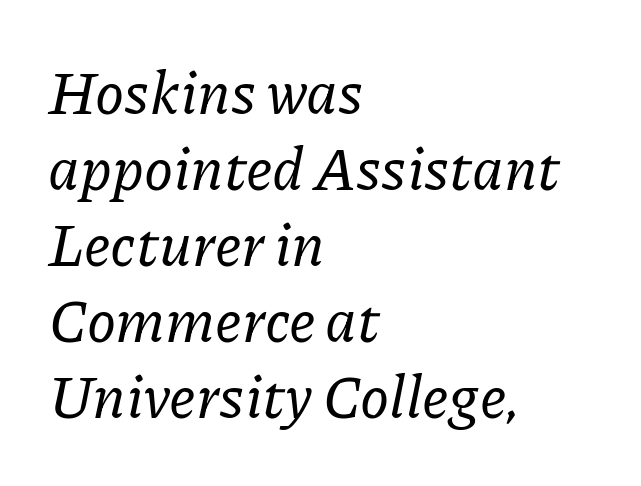
Q: Is the text italic (slanted)? A: Yes, it leans right by about 11 degrees.
Q: Is the typeface a serif or a sans-serif typeface? A: Serif.
Q: Is the text underlined? A: No.
Q: How is the paragraph aligned? A: Left-aligned.
Q: Is the spacing between letters normal or unusually wide? A: Normal.
Q: Is the spacing between lines tight, normal or loose? A: Normal.
Q: Width (condensed, normal, or wide)? A: Normal.
Q: Stroke contrast? A: Low.
Q: x-height? A: Medium.
Q: Monospaced? A: No.
